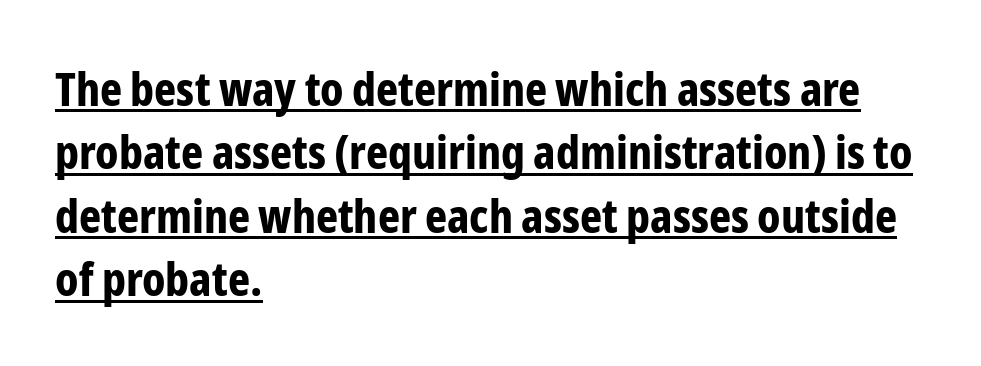
Has an underline been added? It has. The type sits square on the baseline with zero lean. One glance says typical: line gaps are just what's usual. Inter-character spacing is left at the font's built-in metrics. Which margin do the lines hug? The left one — the right edge is uneven.
